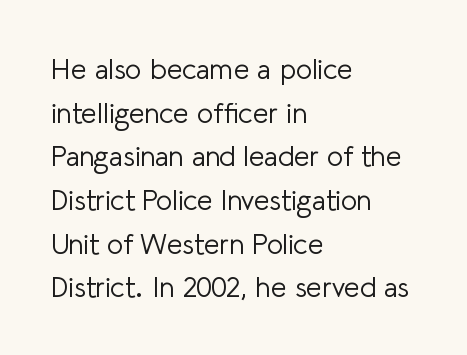
Q: Is the text bold? A: No.
Q: Is the text italic (slanted)? A: No, it is upright.
Q: Is the typeface a serif or a sans-serif typeface? A: Sans-serif.
Q: Is the text underlined? A: No.
Q: How is the paragraph aligned? A: Left-aligned.
Q: Is the spacing between letters normal or unusually wide? A: Normal.
Q: Is the spacing between lines tight, normal or loose? A: Normal.
Q: Width (condensed, normal, or wide)? A: Normal.
Q: Stroke contrast? A: Low.
Q: x-height? A: Medium.
Q: Monospaced? A: No.
